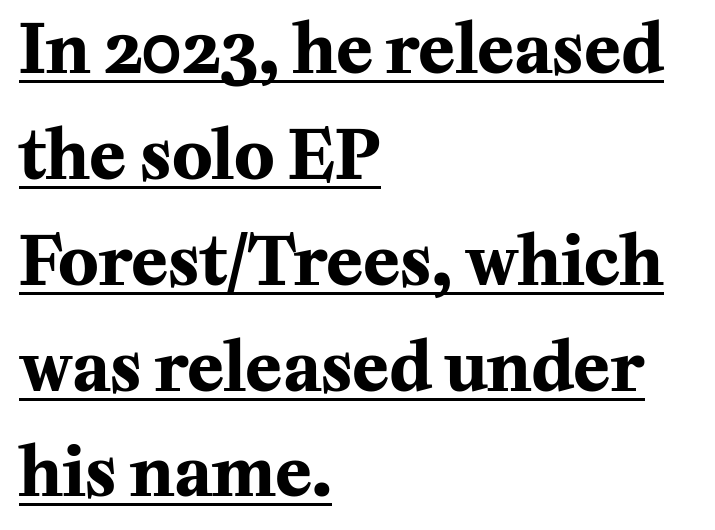
The image shows 67 px bold serif type, upright; set left-aligned, normal line spacing (1.58x), normal letter spacing, underlined; medium stroke contrast and a medium x-height.
